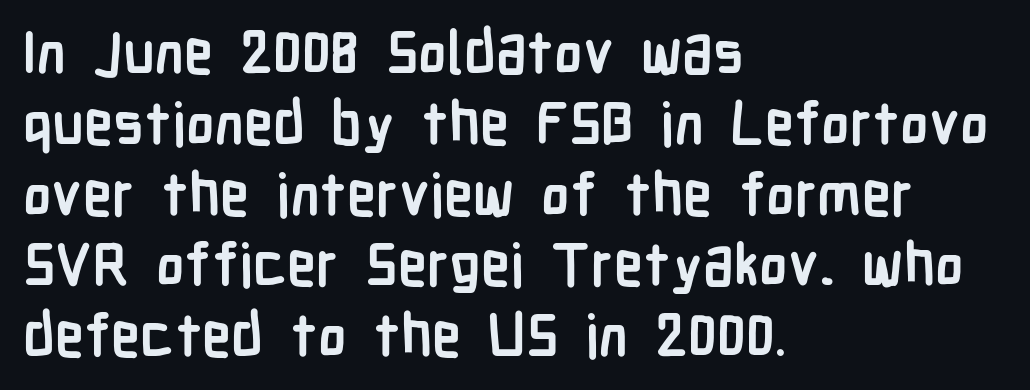
Q: Is the text bold? A: Yes.
Q: Is the text italic (slanted)? A: No, it is upright.
Q: Is the typeface a serif or a sans-serif typeface? A: Sans-serif.
Q: Is the text underlined? A: No.
Q: How is the paragraph aligned? A: Left-aligned.
Q: Is the spacing between letters normal or unusually wide? A: Normal.
Q: Width (condensed, normal, or wide)? A: Condensed.
Q: Stroke contrast? A: Low.
Q: x-height? A: Medium.
Q: Monospaced? A: No.
